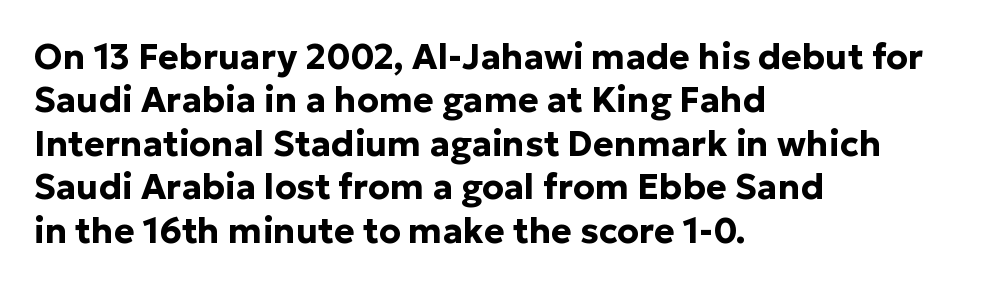
Q: Is the text bold? A: Yes.
Q: Is the text italic (slanted)? A: No, it is upright.
Q: Is the typeface a serif or a sans-serif typeface? A: Sans-serif.
Q: Is the text underlined? A: No.
Q: How is the paragraph aligned? A: Left-aligned.
Q: Is the spacing between letters normal or unusually wide? A: Normal.
Q: Width (condensed, normal, or wide)? A: Normal.
Q: Stroke contrast? A: Low.
Q: x-height? A: Medium.
Q: Monospaced? A: No.
